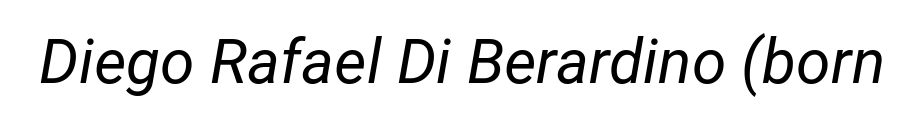
Q: Is the text bold? A: No.
Q: Is the text italic (slanted)? A: Yes, it leans right by about 12 degrees.
Q: Is the text underlined? A: No.
Q: Is the spacing between letters normal or unusually wide? A: Normal.
Q: Width (condensed, normal, or wide)? A: Normal.
Q: Stroke contrast? A: Low.
Q: x-height? A: Medium.
Q: Monospaced? A: No.
